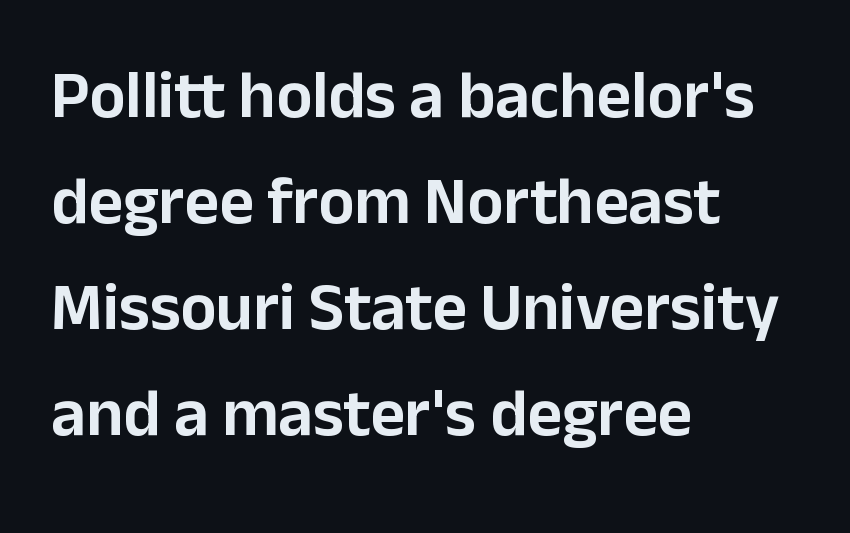
Q: Is the text italic (slanted)? A: No, it is upright.
Q: Is the typeface a serif or a sans-serif typeface? A: Sans-serif.
Q: Is the text underlined? A: No.
Q: How is the paragraph aligned? A: Left-aligned.
Q: Is the spacing between letters normal or unusually wide? A: Normal.
Q: Is the spacing between lines tight, normal or loose? A: Normal.
Q: Width (condensed, normal, or wide)? A: Normal.
Q: Stroke contrast? A: Low.
Q: x-height? A: Medium.
Q: Monospaced? A: No.
